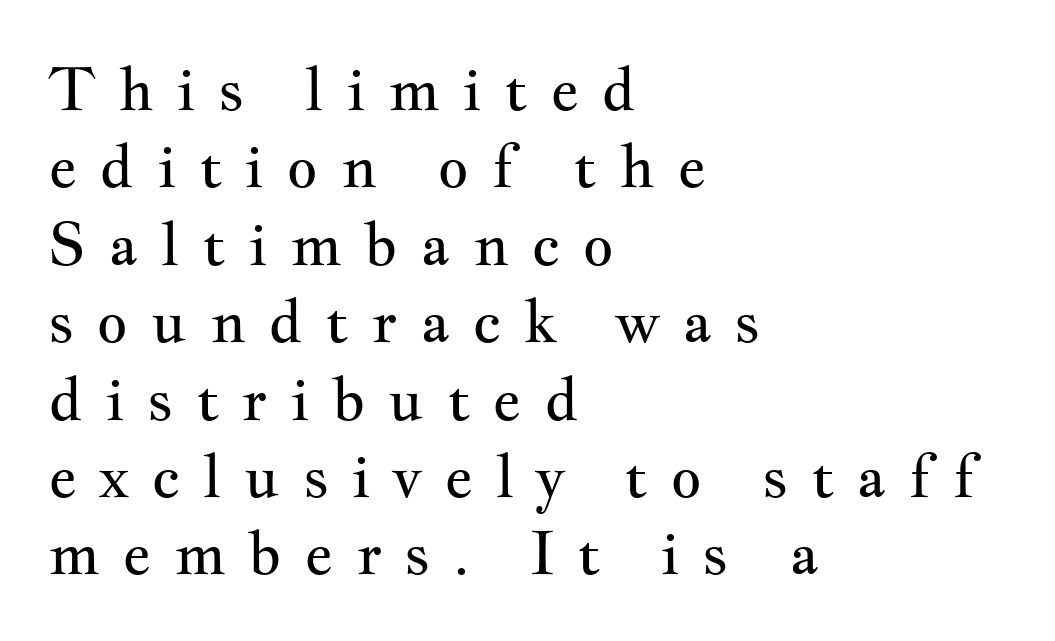
Each letter keeps its own natural width here, so spacing adapts to shape. The typeface has the unassuming heft of standard copy or less. Small tapered or slab feet sit at the stroke ends, so this counts as serif. Anything drawn beneath the words? Only blank space. Ordinary non-slanted type is in use. Horizontal alignment here is leftward, the default for most running prose.
